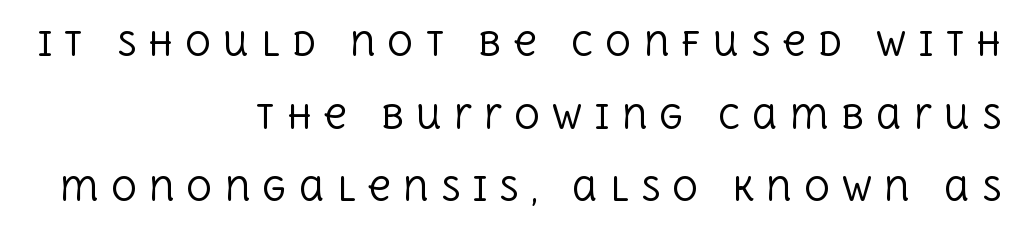
Q: Is the text bold? A: No.
Q: Is the text italic (slanted)? A: No, it is upright.
Q: Is the typeface a serif or a sans-serif typeface? A: Serif.
Q: Is the text underlined? A: No.
Q: How is the paragraph aligned? A: Right-aligned.
Q: Is the spacing between letters normal or unusually wide? A: Unusually wide.
Q: Is the spacing between lines tight, normal or loose? A: Loose.
Q: Width (condensed, normal, or wide)? A: Normal.
Q: x-height? A: Large.
Q: Monospaced? A: No.
